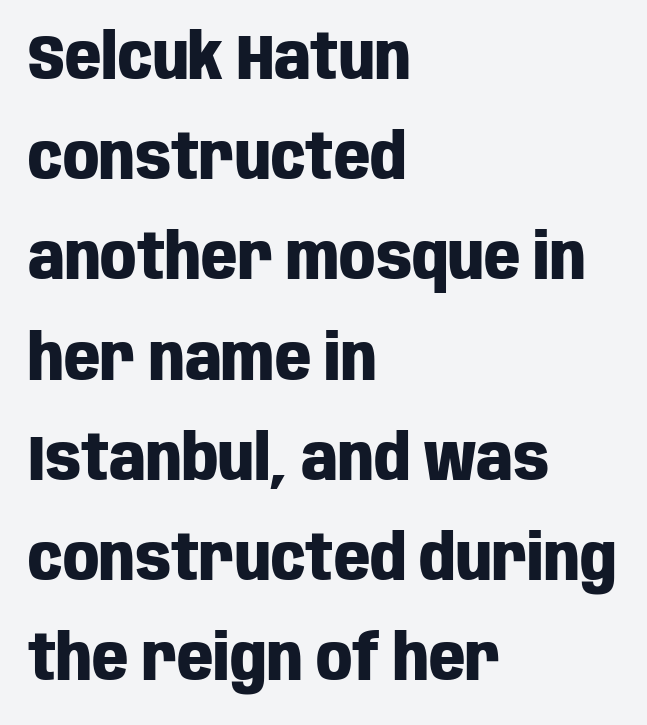
The image shows 63 px heavy, condensed sans-serif type, upright; set left-aligned, normal line spacing (1.59x), normal letter spacing, not underlined; low stroke contrast and a large x-height.
